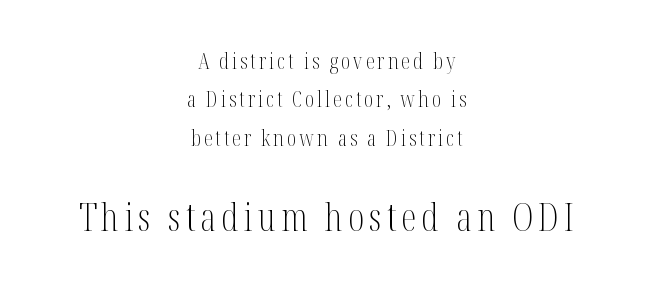
The face used here is seriffed, in the tradition of book romans. The rendering enlarges the type as you move from the upper chunk to the lower. Italic? Not at all — the glyphs are vertical. Type without underlining. The font is comparable to plain body text, perhaps lighter. Layout note: lines centered.
